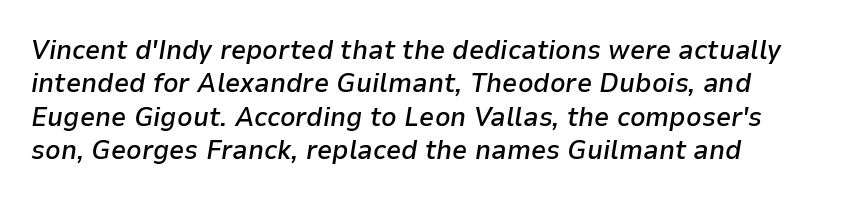
The image shows 27 px text type, italic (leaning right); set line spacing 1.24x, normal letter spacing, not underlined.
